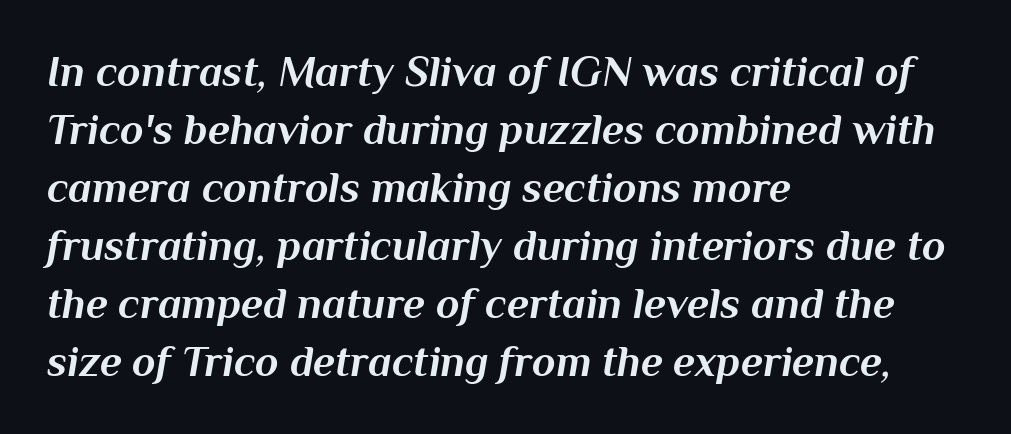
The image shows 43 px bold type, italic (leaning right); set left-aligned, normal line spacing (1.35x), normal letter spacing, not underlined; medium stroke contrast and a medium x-height.
